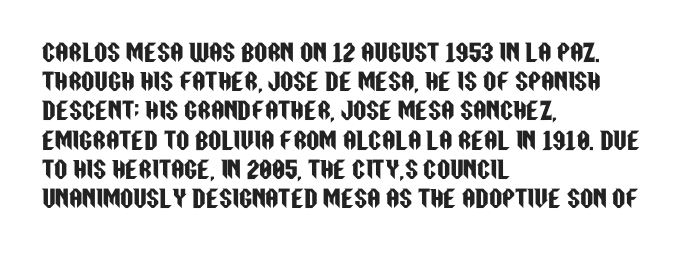
Q: Is the text italic (slanted)? A: No, it is upright.
Q: Is the text underlined? A: No.
Q: How is the paragraph aligned? A: Left-aligned.
Q: Is the spacing between letters normal or unusually wide? A: Normal.
Q: Is the spacing between lines tight, normal or loose? A: Normal.
